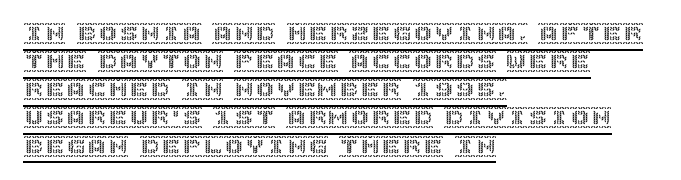
The rendering keeps characters at their native spacing. Posture: upright roman. Looks like someone drew a line under every word here. What's the leading like? Ordinary, nothing unusual. Short and long lines alike share a common starting point at left.
